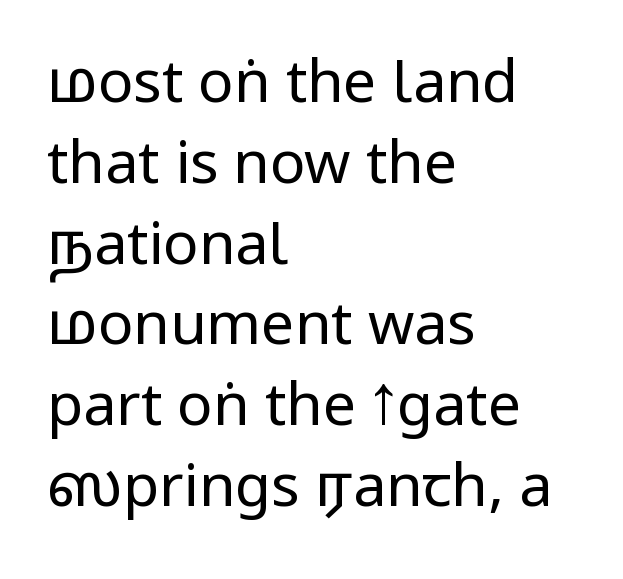
{"serif": "no", "italic": "no", "bold": "no", "weight": "regular", "width": "condensed", "stroke_contrast": "low", "underline": "no", "align": "left", "line_spacing": "normal", "line_spacing_ratio": 1.37, "letter_spacing": "normal", "letter_spacing_em": 0.0, "glyph_px": 59}
